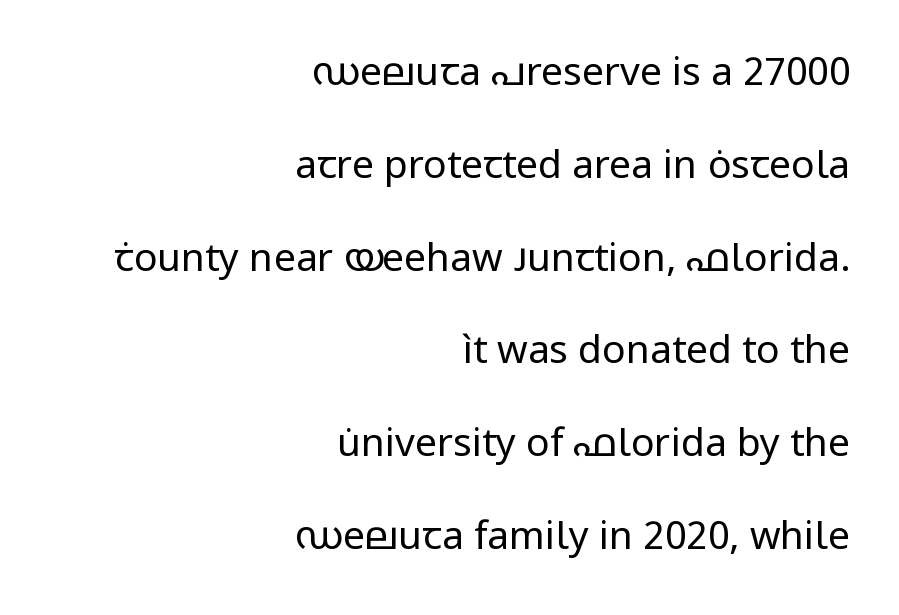
{"serif": "no", "italic": "no", "bold": "no", "weight": "regular", "width": "normal", "stroke_contrast": "low", "x_height": "medium", "monospaced": "no", "underline": "no", "align": "right", "line_spacing": "loose", "line_spacing_ratio": 2.38, "letter_spacing": "normal", "letter_spacing_em": 0.0, "glyph_px": 39}
